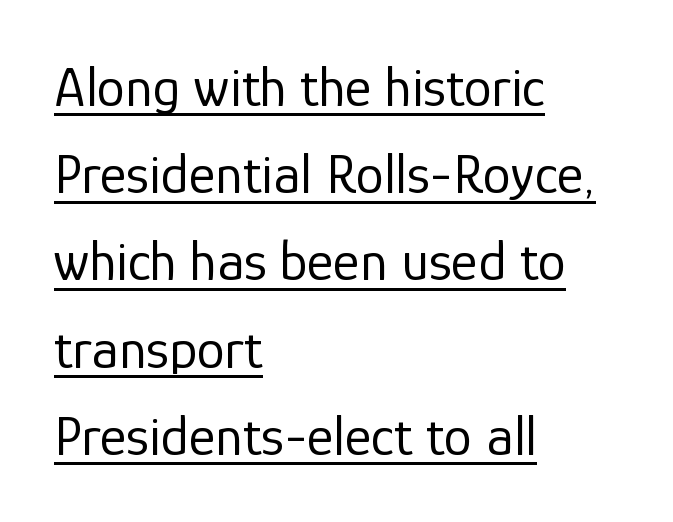
Tall strokes in this sample are plumb rather than angled. Compared with typical paragraphs, the rows here are spaced about the same. The designer went with a sans here, leaving each stem footless. The tracking reads as untouched default to a designer's eye. Is the type heavy? It reads as light-to-regular instead. The face used here appears with an underline applied.
